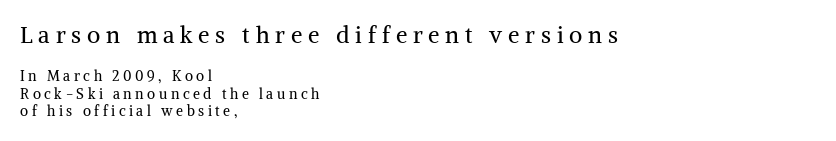
{"italic": "no", "bold": "no", "underline": "no", "align": "left", "line_spacing": "normal", "line_spacing_ratio": 1.25, "letter_spacing": "wide", "letter_spacing_em": 0.25, "larger_block": "first", "size_ratio": 1.64, "glyph_px": 23}
